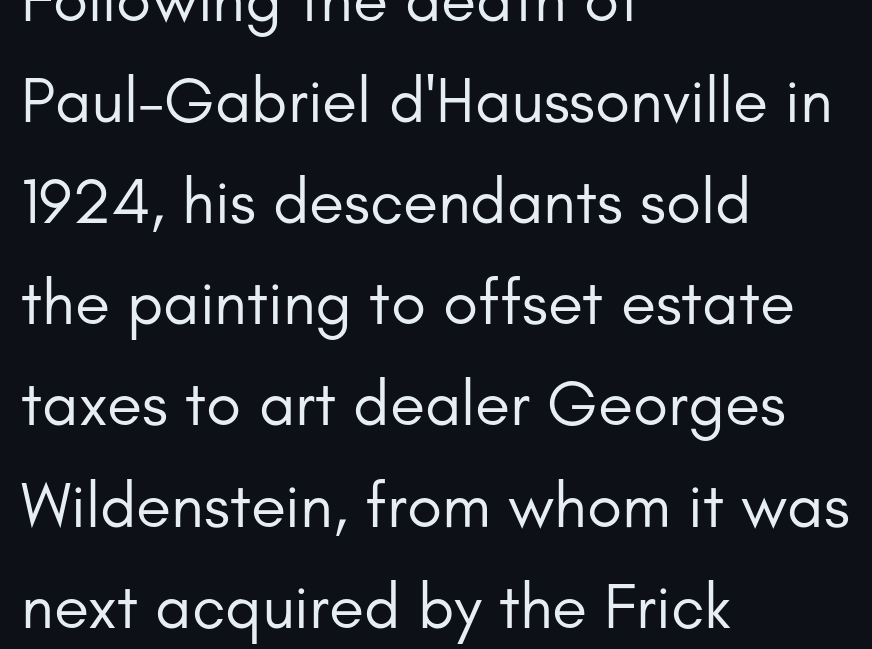
Q: Is the text bold? A: No.
Q: Is the text italic (slanted)? A: No, it is upright.
Q: Is the typeface a serif or a sans-serif typeface? A: Sans-serif.
Q: Is the text underlined? A: No.
Q: How is the paragraph aligned? A: Left-aligned.
Q: Is the spacing between letters normal or unusually wide? A: Normal.
Q: Is the spacing between lines tight, normal or loose? A: Normal.
Q: Width (condensed, normal, or wide)? A: Normal.
Q: Stroke contrast? A: Low.
Q: x-height? A: Small.
Q: Monospaced? A: No.
